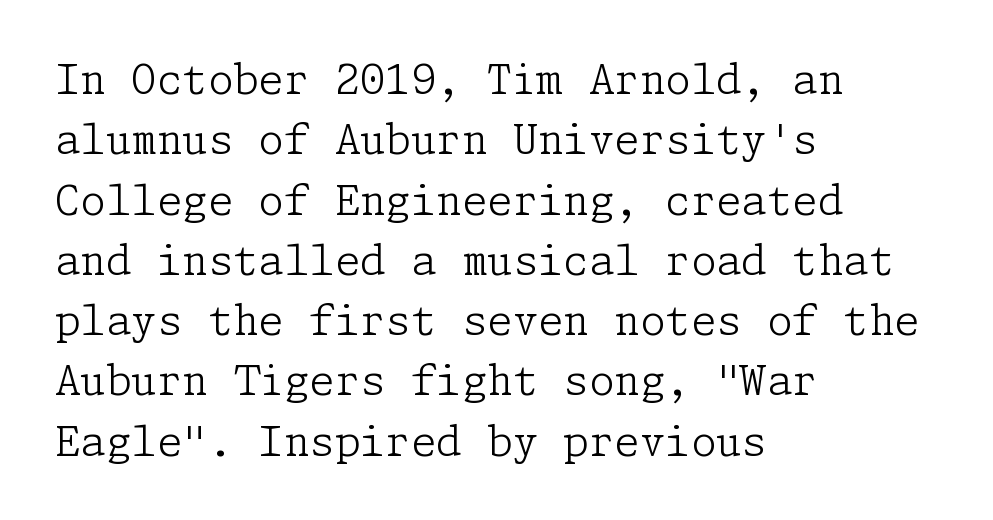
{"serif": "yes", "italic": "no", "bold": "no", "weight": "light", "width": "normal", "stroke_contrast": "low", "x_height": "medium", "underline": "no", "align": "left", "line_spacing": "normal", "line_spacing_ratio": 1.47, "letter_spacing": "normal", "letter_spacing_em": 0.0, "glyph_px": 41}
